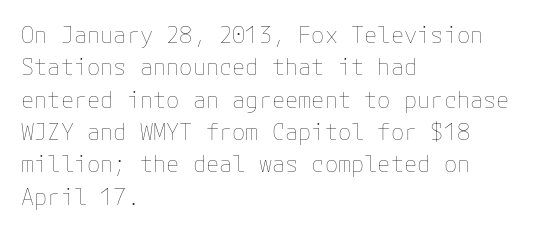
{"italic": "no", "bold": "no", "underline": "no", "align": "left", "line_spacing": "normal", "line_spacing_ratio": 1.47, "letter_spacing": "normal", "letter_spacing_em": 0.0, "glyph_px": 22}
